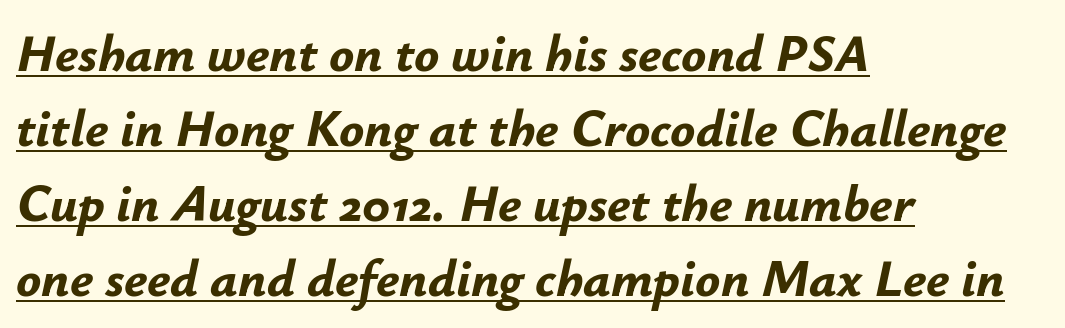
Q: Is the text bold? A: Yes.
Q: Is the text italic (slanted)? A: Yes, it leans right by about 12 degrees.
Q: Is the text underlined? A: Yes.
Q: How is the paragraph aligned? A: Left-aligned.
Q: Is the spacing between letters normal or unusually wide? A: Normal.
Q: Is the spacing between lines tight, normal or loose? A: Normal.
Q: Width (condensed, normal, or wide)? A: Normal.
Q: Stroke contrast? A: Low.
Q: x-height? A: Small.
Q: Monospaced? A: No.
